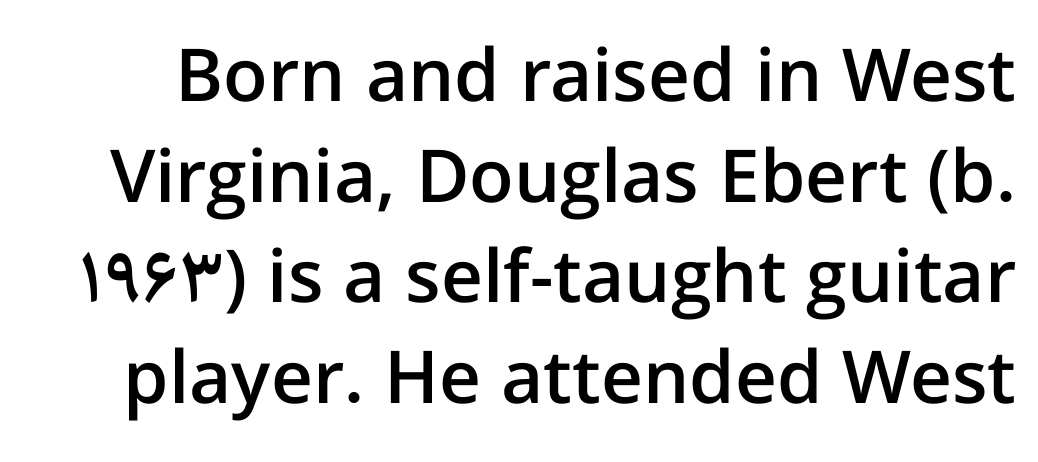
The image shows 73 px semibold sans-serif type, upright; set normal line spacing (1.38x), normal letter spacing, not underlined; low stroke contrast and a medium x-height.
